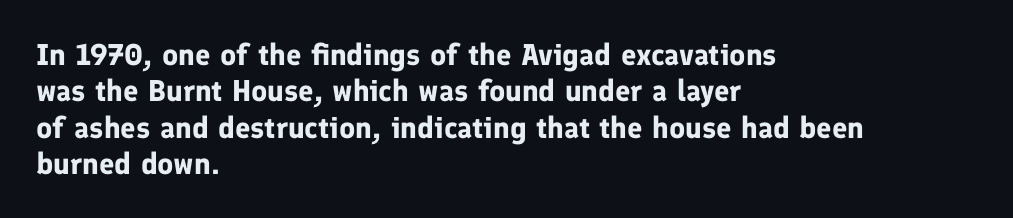
{"serif": "no", "italic": "no", "bold": "yes", "weight": "bold", "width": "normal", "stroke_contrast": "low", "x_height": "medium", "monospaced": "no", "underline": "no", "align": "left", "line_spacing_ratio": 1.21, "letter_spacing": "normal", "letter_spacing_em": 0.0, "glyph_px": 30}
